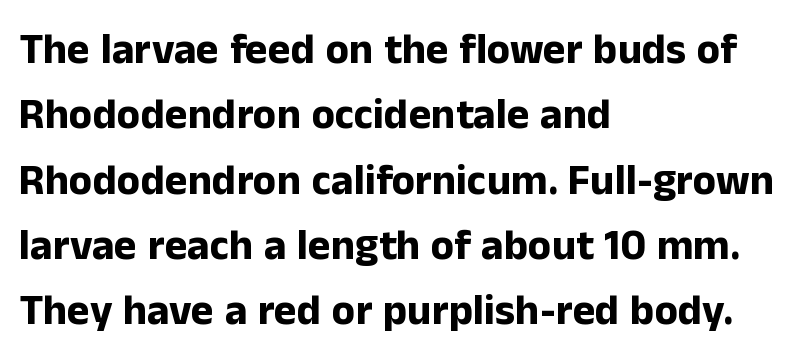
The passage shown has conventional tracking throughout. As a designer I'd log this as weight 700, bold. In terms of leading, this rendering sits right in the middle. What kind of face is this? One without serifs — a sans.
